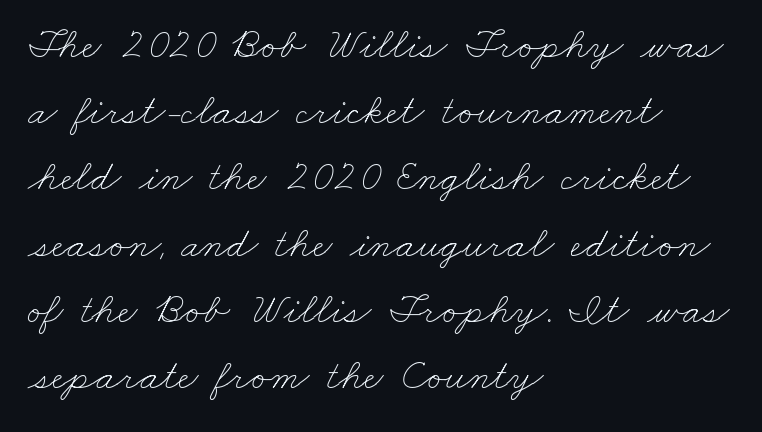
{"bold": "no", "weight": "thin", "width": "wide", "stroke_contrast": "low", "x_height": "small", "monospaced": "no", "underline": "no", "align": "left", "line_spacing": "normal", "line_spacing_ratio": 1.54, "letter_spacing": "normal", "letter_spacing_em": 0.0, "glyph_px": 43}
